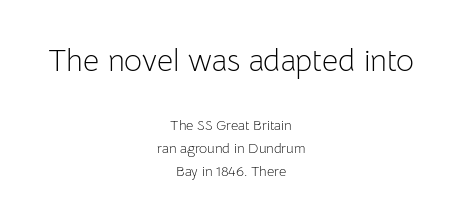
The image shows 31 px light sans-serif type, upright; set centered, normal line spacing (1.65x), normal letter spacing, not underlined; the first (top) block is 2.21x larger; low stroke contrast and a medium x-height.
